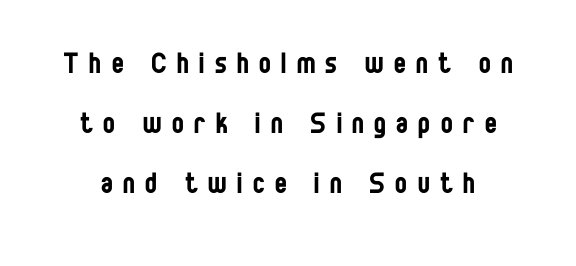
{"serif": "no", "italic": "no", "bold": "no", "weight": "regular", "width": "condensed", "stroke_contrast": "low", "x_height": "large", "monospaced": "no", "underline": "no", "align": "center", "line_spacing_ratio": 1.72, "letter_spacing": "wide", "letter_spacing_em": 0.3, "glyph_px": 35}
